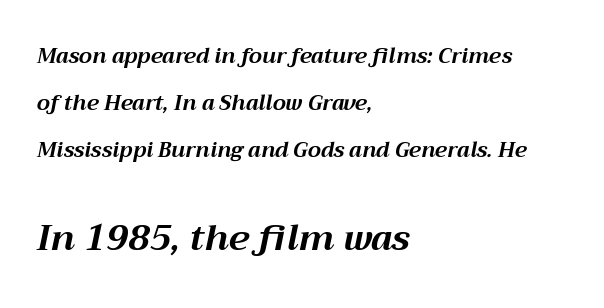
The image shows 36 px bold type, italic (leaning right); set left-aligned, loose line spacing (2.23x), normal letter spacing, not underlined; the second (bottom) block is 1.71x larger; medium stroke contrast and a medium x-height.
